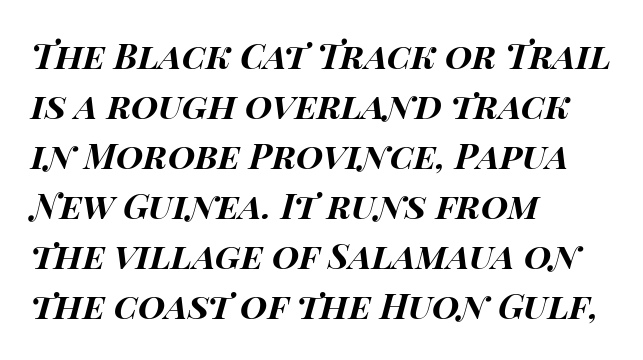
Characters follow at the spacing the type designer built in. Unmarked baselines from the first word to the last. The rendering anchors every line to the left-hand side. This sample uses an oblique cut, with every glyph tilted off the vertical.
